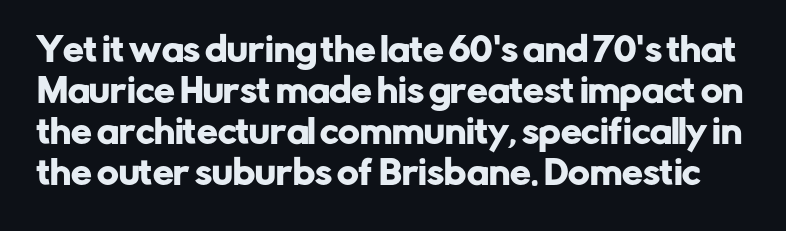
Q: Is the text italic (slanted)? A: No, it is upright.
Q: Is the typeface a serif or a sans-serif typeface? A: Sans-serif.
Q: Is the text underlined? A: No.
Q: Is the spacing between letters normal or unusually wide? A: Normal.
Q: Width (condensed, normal, or wide)? A: Normal.
Q: Stroke contrast? A: Low.
Q: x-height? A: Medium.
Q: Monospaced? A: No.
